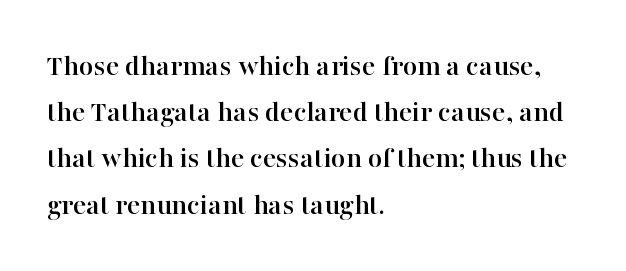
Q: Is the text italic (slanted)? A: No, it is upright.
Q: Is the typeface a serif or a sans-serif typeface? A: Serif.
Q: Is the text underlined? A: No.
Q: How is the paragraph aligned? A: Left-aligned.
Q: Is the spacing between letters normal or unusually wide? A: Normal.
Q: Is the spacing between lines tight, normal or loose? A: Normal.
Q: Width (condensed, normal, or wide)? A: Normal.
Q: Stroke contrast? A: High.
Q: x-height? A: Medium.
Q: Monospaced? A: No.
